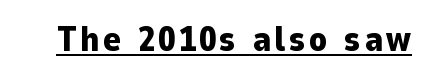
Style check: upright. Looks like someone drew a line under every word here. The passage shown is typed in a proportional face where columns would drift. Are there feet on the stems? There aren't — it's a sans. Summary of weight: heavy, a full bold.
